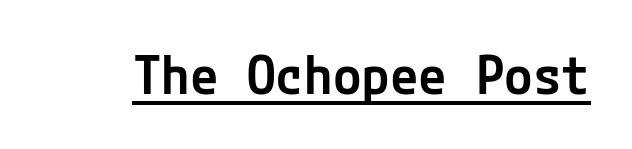
Every stem runs plumb, perpendicular to the baseline. The text was rendered using a sans face with plain stroke endings. The horizontal fit of the characters is conventional and even. What decoration does the sample have? An underline.
